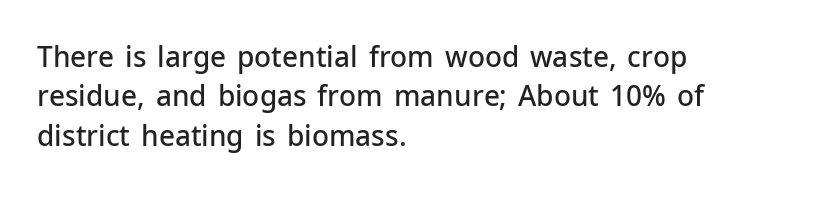
Q: Is the text bold? A: Semi-bold.
Q: Is the text italic (slanted)? A: No, it is upright.
Q: Is the typeface a serif or a sans-serif typeface? A: Sans-serif.
Q: Is the text underlined? A: No.
Q: How is the paragraph aligned? A: Left-aligned.
Q: Is the spacing between letters normal or unusually wide? A: Normal.
Q: Is the spacing between lines tight, normal or loose? A: Normal.
Q: Width (condensed, normal, or wide)? A: Normal.
Q: Stroke contrast? A: Low.
Q: x-height? A: Medium.
Q: Monospaced? A: No.
